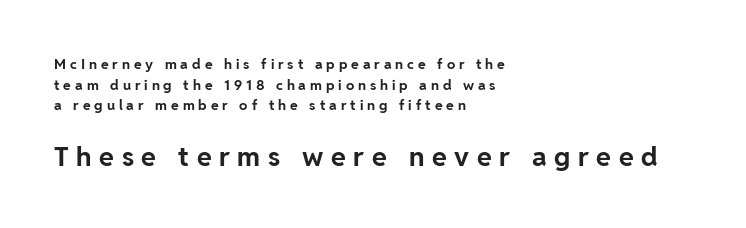
Is there any slant? The stems are plumb. The characters look thick and weighty, a clear bold. Note: smaller setting up top, larger setting below. The line texture is sparse and dotted thanks to wide tracking.
